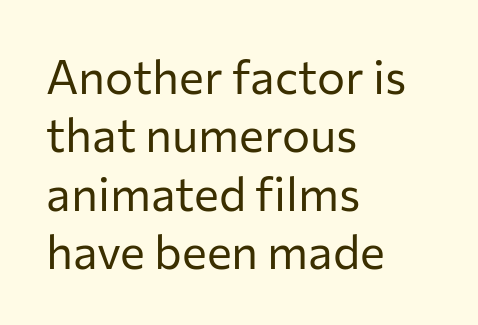
Q: Is the text bold? A: No.
Q: Is the text italic (slanted)? A: No, it is upright.
Q: Is the typeface a serif or a sans-serif typeface? A: Sans-serif.
Q: Is the text underlined? A: No.
Q: How is the paragraph aligned? A: Left-aligned.
Q: Is the spacing between letters normal or unusually wide? A: Normal.
Q: Width (condensed, normal, or wide)? A: Normal.
Q: Stroke contrast? A: Low.
Q: x-height? A: Medium.
Q: Monospaced? A: No.
